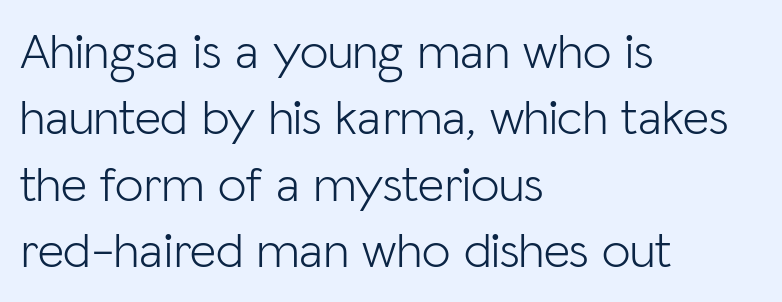
{"serif": "no", "italic": "no", "bold": "no", "weight": "light", "width": "normal", "stroke_contrast": "low", "x_height": "medium", "monospaced": "no", "underline": "no", "align": "left", "line_spacing": "normal", "line_spacing_ratio": 1.3, "letter_spacing": "normal", "letter_spacing_em": 0.0, "glyph_px": 51}
